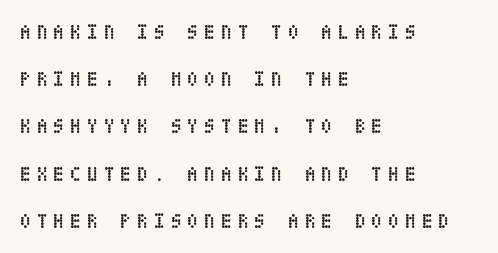
{"italic": "no", "bold": "yes", "underline": "no", "align": "left", "line_spacing": "loose", "line_spacing_ratio": 2.36, "letter_spacing": "wide", "letter_spacing_em": 0.29, "glyph_px": 20}
